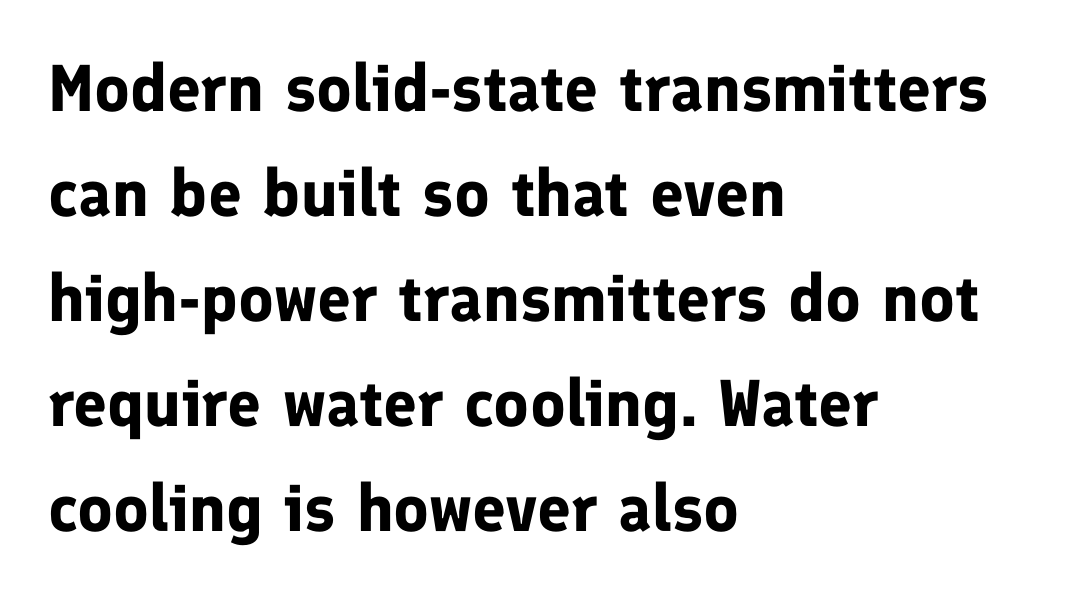
Q: Is the text bold? A: Yes.
Q: Is the text italic (slanted)? A: No, it is upright.
Q: Is the typeface a serif or a sans-serif typeface? A: Sans-serif.
Q: Is the text underlined? A: No.
Q: How is the paragraph aligned? A: Left-aligned.
Q: Is the spacing between letters normal or unusually wide? A: Normal.
Q: Is the spacing between lines tight, normal or loose? A: Normal.
Q: Width (condensed, normal, or wide)? A: Normal.
Q: Stroke contrast? A: Low.
Q: x-height? A: Medium.
Q: Monospaced? A: No.
